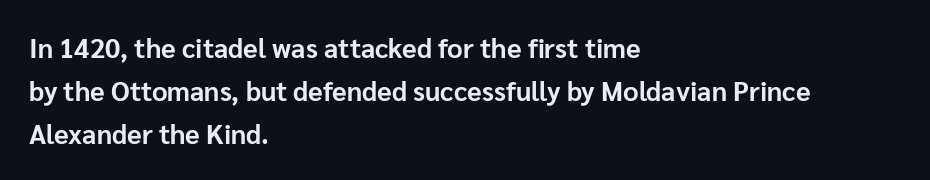
Q: Is the text bold? A: Yes.
Q: Is the text italic (slanted)? A: No, it is upright.
Q: Is the text underlined? A: No.
Q: How is the paragraph aligned? A: Left-aligned.
Q: Is the spacing between letters normal or unusually wide? A: Normal.
Q: Is the spacing between lines tight, normal or loose? A: Normal.
